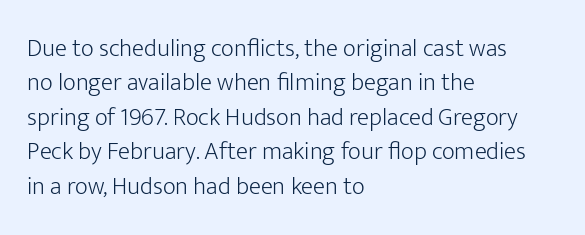
The image shows 25 px text type, upright; set left-aligned, normal line spacing (1.38x), normal letter spacing, not underlined.
